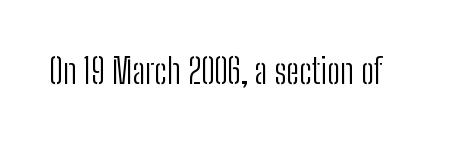
Nope, no serifs anywhere on these letters. The foot of each line stays bare and open. Proportional: the letters do not fall into vertical columns. Characters remain perfectly vertical along every line. The type is set solid horizontally, with unmodified tracking.
